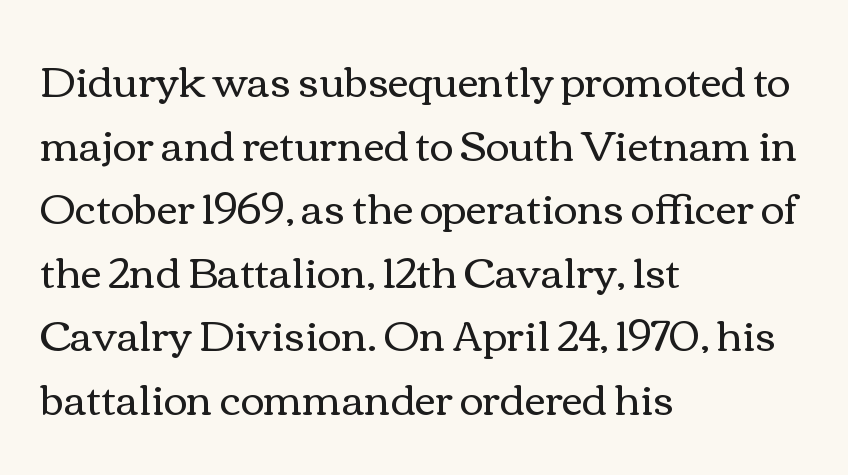
The image shows 41 px regular-weight, wide type, upright; set left-aligned, normal line spacing (1.55x), normal letter spacing, not underlined; a medium x-height.
